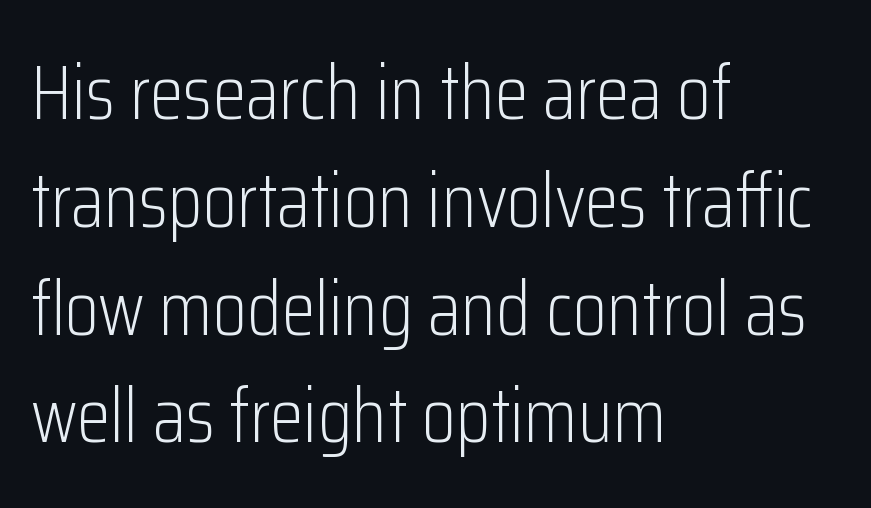
The image shows 77 px light, condensed sans-serif type, upright; set left-aligned, normal line spacing (1.4x), normal letter spacing, not underlined; low stroke contrast and a medium x-height.
